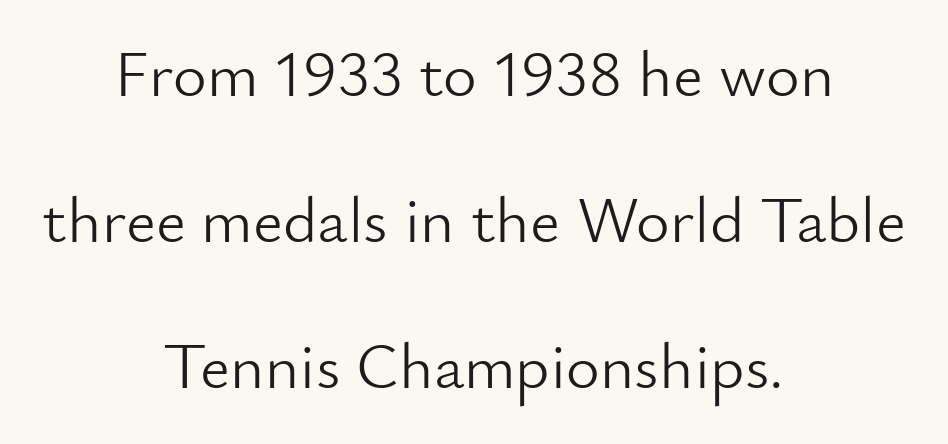
{"serif": "no", "italic": "no", "bold": "no", "weight": "light", "width": "normal", "stroke_contrast": "low", "x_height": "small", "monospaced": "no", "underline": "no", "align": "center", "line_spacing": "loose", "line_spacing_ratio": 2.25, "letter_spacing": "normal", "letter_spacing_em": 0.0, "glyph_px": 65}
